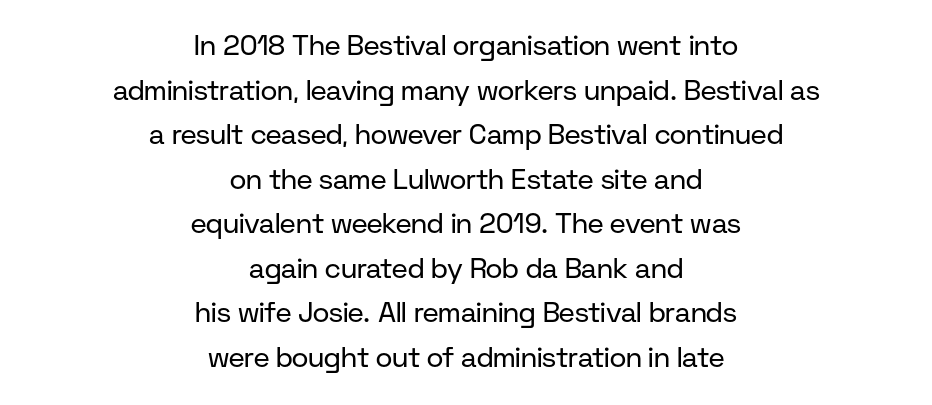
The image shows 28 px regular-weight sans-serif type, upright; set centered, normal line spacing (1.59x), normal letter spacing, not underlined; low stroke contrast and a medium x-height.
